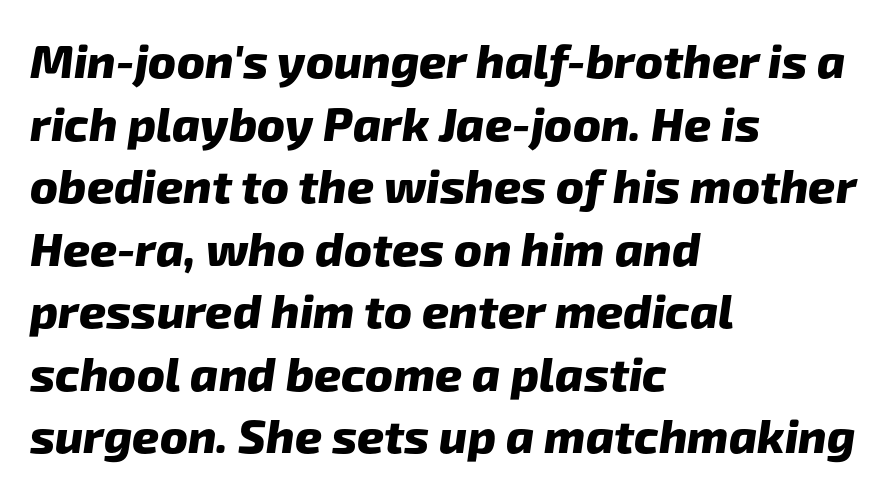
The image shows 47 px heavy sans-serif type; set left-aligned, normal line spacing (1.33x), normal letter spacing, not underlined; low stroke contrast and a medium x-height.
